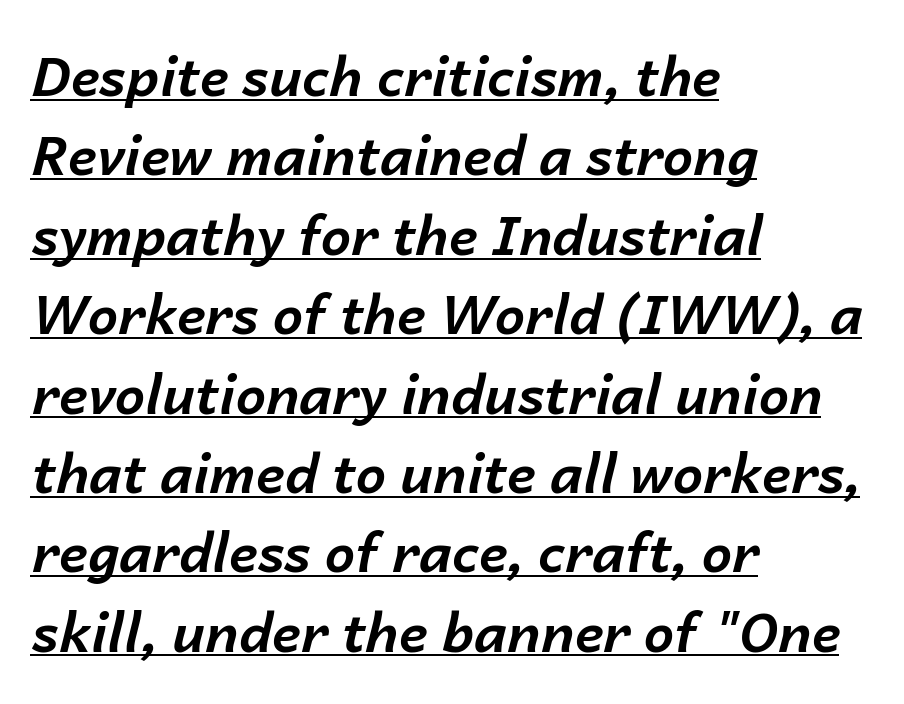
The image shows 54 px bold type, italic (leaning right); set left-aligned, normal line spacing (1.47x), normal letter spacing, underlined; low stroke contrast and a medium x-height.
